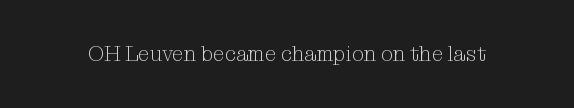
The passage shown is not underscored anywhere. The font's upright variant was chosen for this text. Stems here are at most as thick as an everyday book face. Observe the ordinary spacing: letters are neighbours, not strangers.
